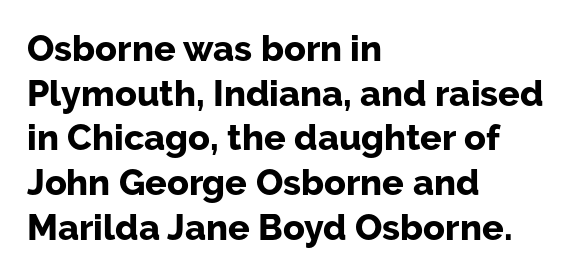
Q: Is the text bold? A: Yes.
Q: Is the text italic (slanted)? A: No, it is upright.
Q: Is the typeface a serif or a sans-serif typeface? A: Sans-serif.
Q: Is the text underlined? A: No.
Q: How is the paragraph aligned? A: Left-aligned.
Q: Is the spacing between letters normal or unusually wide? A: Normal.
Q: Width (condensed, normal, or wide)? A: Normal.
Q: Stroke contrast? A: Low.
Q: x-height? A: Medium.
Q: Monospaced? A: No.
